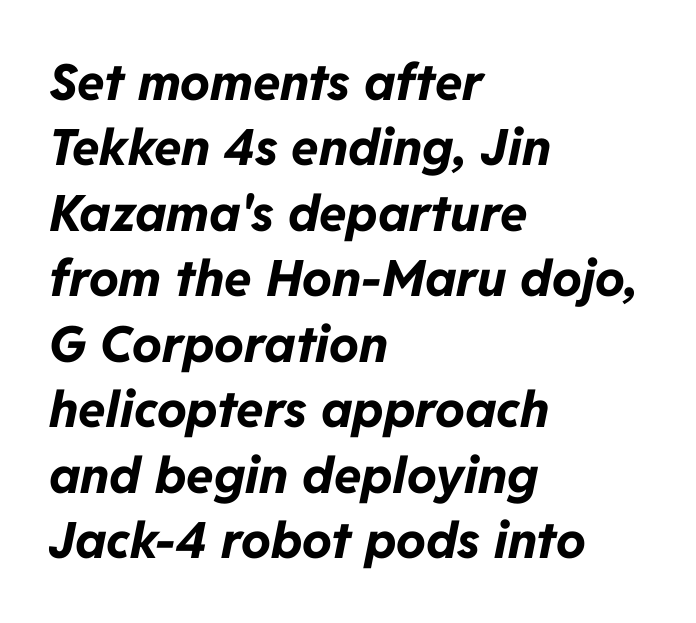
The image shows 50 px bold type, italic (leaning right); set left-aligned, normal line spacing (1.31x), normal letter spacing, not underlined; low stroke contrast and a medium x-height.
